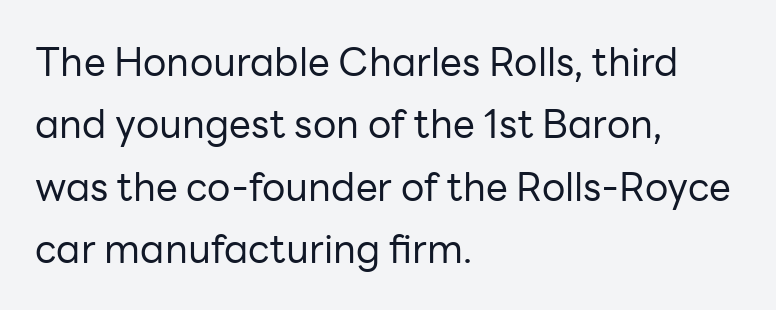
The image shows 39 px regular-weight sans-serif type, upright; set left-aligned, normal line spacing (1.6x), normal letter spacing, not underlined; low stroke contrast and a medium x-height.
